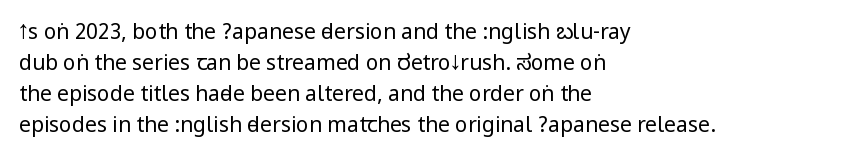
Q: Is the text bold? A: No.
Q: Is the text italic (slanted)? A: No, it is upright.
Q: Is the text underlined? A: No.
Q: How is the paragraph aligned? A: Left-aligned.
Q: Is the spacing between letters normal or unusually wide? A: Normal.
Q: Is the spacing between lines tight, normal or loose? A: Normal.
